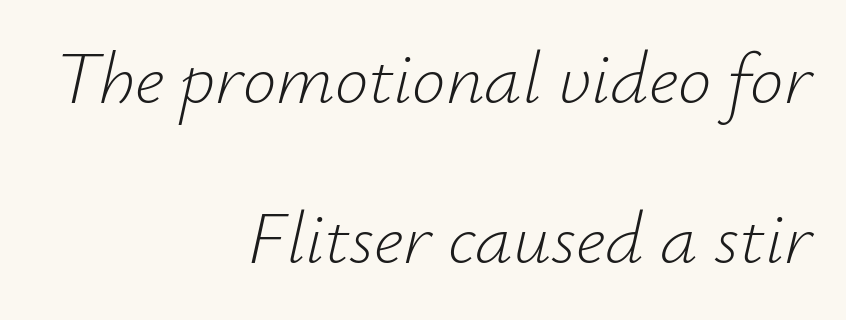
Q: Is the text bold? A: No.
Q: Is the text italic (slanted)? A: Yes, it leans right by about 12 degrees.
Q: Is the text underlined? A: No.
Q: How is the paragraph aligned? A: Right-aligned.
Q: Is the spacing between letters normal or unusually wide? A: Normal.
Q: Is the spacing between lines tight, normal or loose? A: Loose.
Q: Width (condensed, normal, or wide)? A: Normal.
Q: Stroke contrast? A: Low.
Q: x-height? A: Small.
Q: Monospaced? A: No.
